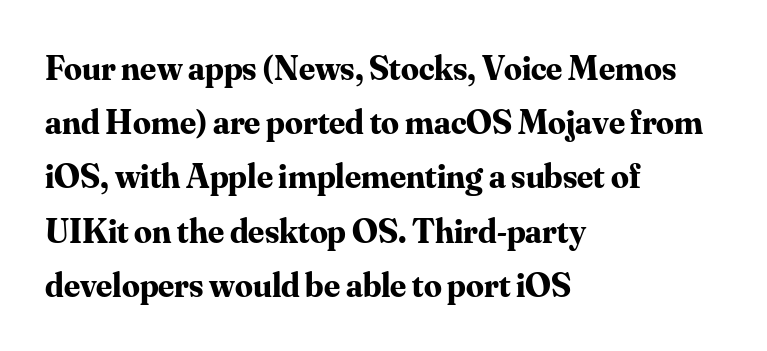
{"serif": "yes", "italic": "no", "bold": "yes", "weight": "bold", "width": "normal", "stroke_contrast": "medium", "x_height": "small", "monospaced": "no", "underline": "no", "align": "left", "line_spacing": "normal", "line_spacing_ratio": 1.55, "letter_spacing": "normal", "letter_spacing_em": 0.0, "glyph_px": 35}
